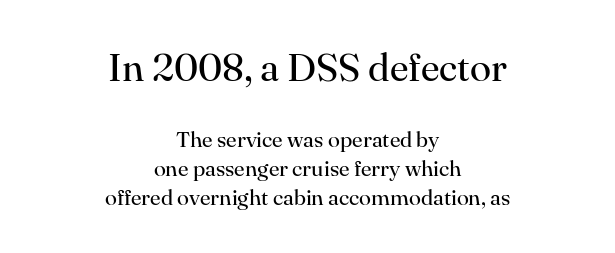
Q: Is the text bold? A: No.
Q: Is the text italic (slanted)? A: No, it is upright.
Q: Is the typeface a serif or a sans-serif typeface? A: Serif.
Q: Is the text underlined? A: No.
Q: How is the paragraph aligned? A: Centered.
Q: Is the spacing between letters normal or unusually wide? A: Normal.
Q: Is the spacing between lines tight, normal or loose? A: Normal.
Q: Which block of text is set in a larger size, the first (top) or the second (bottom)? A: The first (top) one.
Q: Width (condensed, normal, or wide)? A: Normal.
Q: Stroke contrast? A: High.
Q: x-height? A: Small.
Q: Monospaced? A: No.
